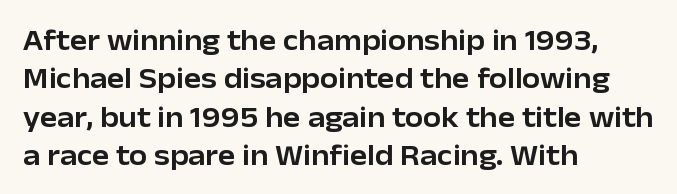
Q: Is the text italic (slanted)? A: No, it is upright.
Q: Is the typeface a serif or a sans-serif typeface? A: Sans-serif.
Q: Is the text underlined? A: No.
Q: How is the paragraph aligned? A: Left-aligned.
Q: Is the spacing between letters normal or unusually wide? A: Normal.
Q: Is the spacing between lines tight, normal or loose? A: Normal.
Q: Width (condensed, normal, or wide)? A: Normal.
Q: Stroke contrast? A: Low.
Q: x-height? A: Medium.
Q: Monospaced? A: No.
